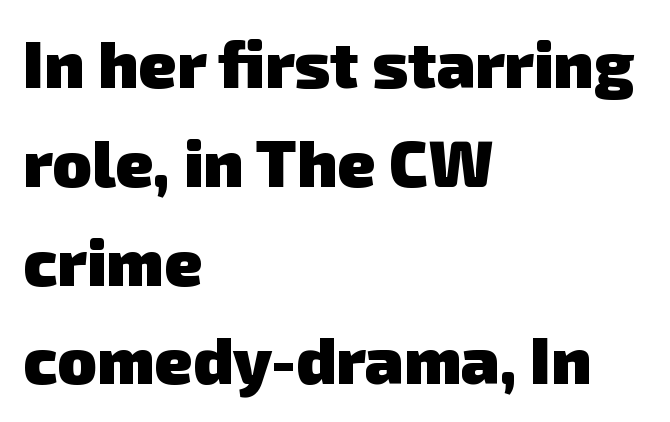
Q: Is the text bold? A: Yes.
Q: Is the typeface a serif or a sans-serif typeface? A: Sans-serif.
Q: Is the text underlined? A: No.
Q: How is the paragraph aligned? A: Left-aligned.
Q: Is the spacing between letters normal or unusually wide? A: Normal.
Q: Is the spacing between lines tight, normal or loose? A: Normal.
Q: Width (condensed, normal, or wide)? A: Normal.
Q: Stroke contrast? A: Low.
Q: x-height? A: Medium.
Q: Monospaced? A: No.
